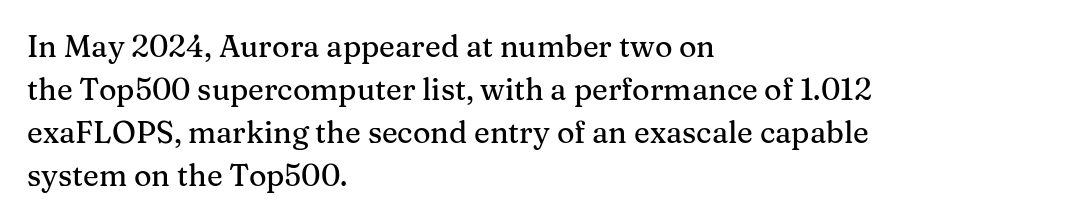
Rows of type keep a routine distance in the vertical direction. Character widths vary here, with narrow letters taking less room than wide ones. Each letter's strokes conclude with small projecting serifs. Words appear dense and cohesive because spacing is normal. Characters remain perfectly vertical along every line. Line starts are locked; line ends wander.
